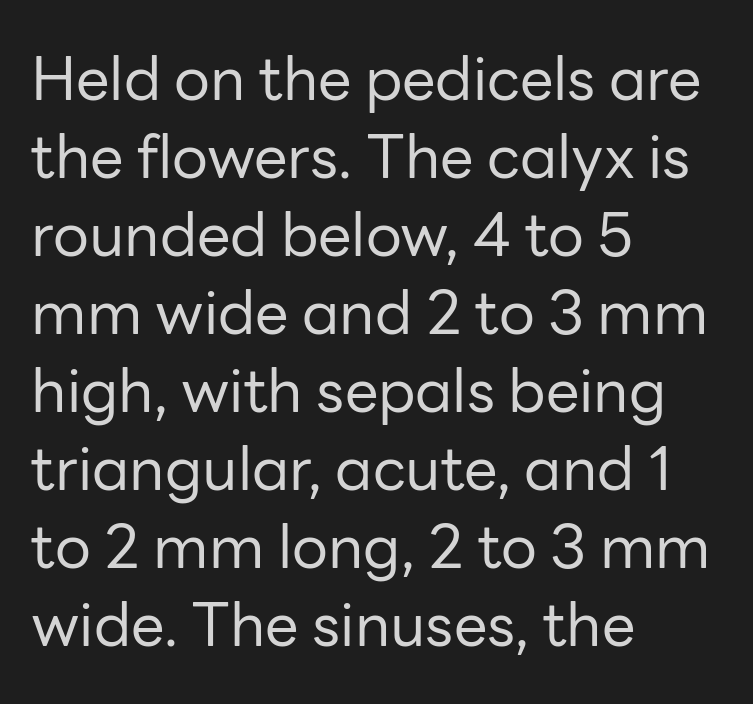
{"serif": "no", "italic": "no", "bold": "no", "weight": "regular", "width": "normal", "stroke_contrast": "low", "x_height": "medium", "monospaced": "no", "underline": "no", "align": "left", "line_spacing": "normal", "line_spacing_ratio": 1.3, "letter_spacing": "normal", "letter_spacing_em": 0.0, "glyph_px": 60}
